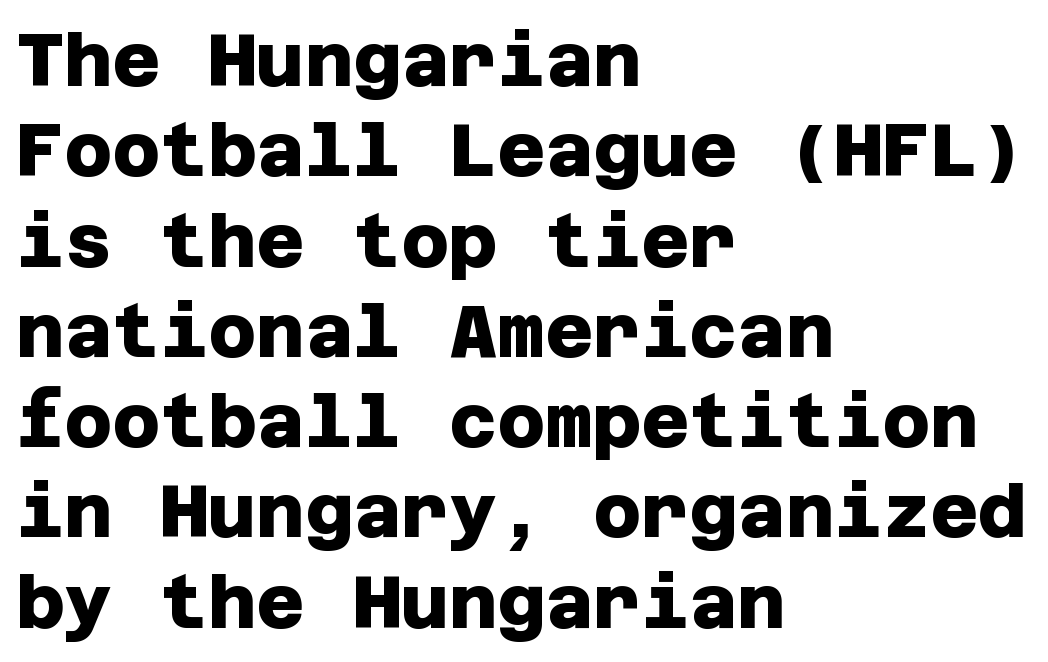
{"serif": "no", "bold": "yes", "weight": "heavy", "width": "normal", "stroke_contrast": "low", "x_height": "large", "underline": "no", "align": "left", "line_spacing_ratio": 1.22, "letter_spacing": "normal", "letter_spacing_em": 0.0, "glyph_px": 74}
